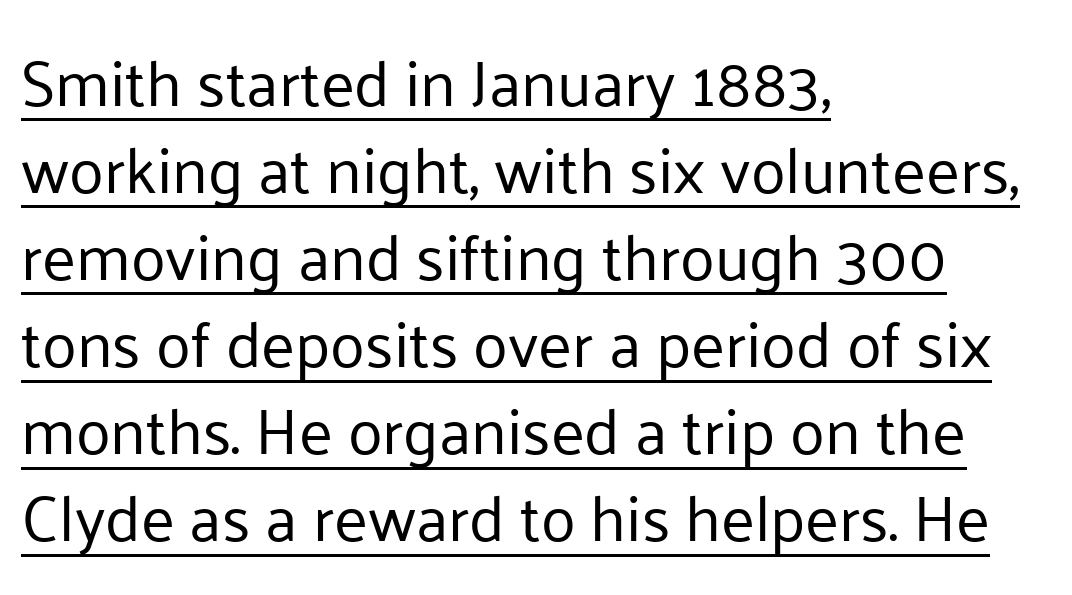
Q: Is the text bold? A: No.
Q: Is the text italic (slanted)? A: No, it is upright.
Q: Is the typeface a serif or a sans-serif typeface? A: Sans-serif.
Q: Is the text underlined? A: Yes.
Q: How is the paragraph aligned? A: Left-aligned.
Q: Is the spacing between letters normal or unusually wide? A: Normal.
Q: Is the spacing between lines tight, normal or loose? A: Normal.
Q: Width (condensed, normal, or wide)? A: Normal.
Q: Stroke contrast? A: Low.
Q: x-height? A: Medium.
Q: Monospaced? A: No.
